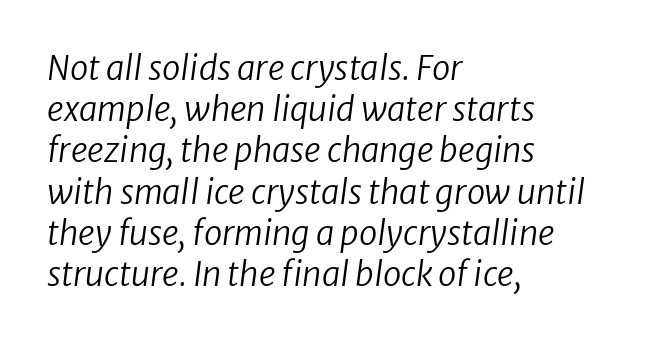
The image shows 33 px regular-weight type, italic (leaning right); set left-aligned, normal line spacing (1.25x), normal letter spacing, not underlined; low stroke contrast and a medium x-height.
